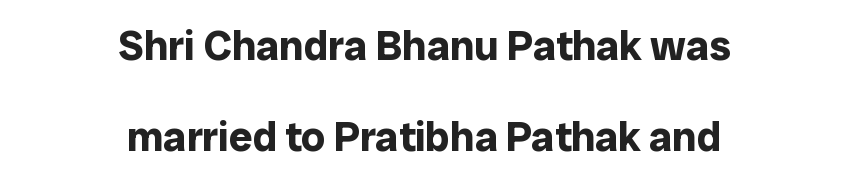
Q: Is the text bold? A: Yes.
Q: Is the text italic (slanted)? A: No, it is upright.
Q: Is the typeface a serif or a sans-serif typeface? A: Sans-serif.
Q: Is the text underlined? A: No.
Q: How is the paragraph aligned? A: Centered.
Q: Is the spacing between letters normal or unusually wide? A: Normal.
Q: Is the spacing between lines tight, normal or loose? A: Loose.
Q: Width (condensed, normal, or wide)? A: Normal.
Q: Stroke contrast? A: Low.
Q: x-height? A: Medium.
Q: Monospaced? A: No.
